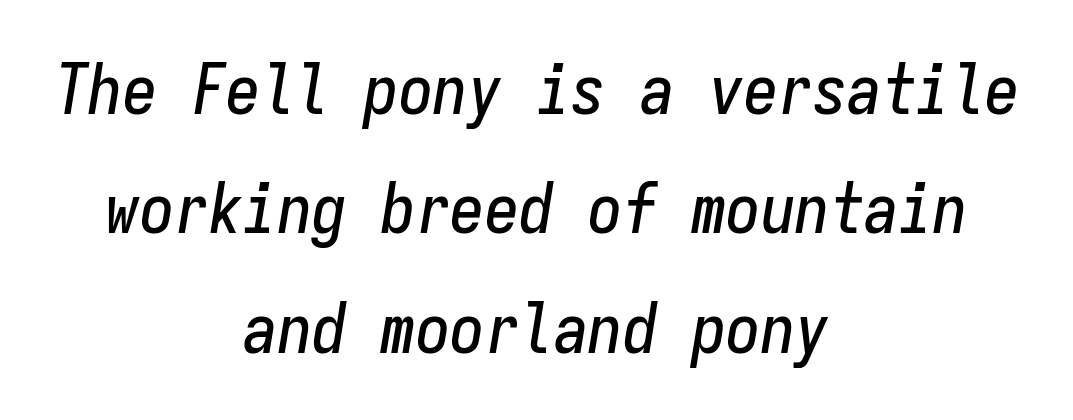
Q: Is the text italic (slanted)? A: Yes, it leans right by about 9 degrees.
Q: Is the text underlined? A: No.
Q: How is the paragraph aligned? A: Centered.
Q: Is the spacing between letters normal or unusually wide? A: Normal.
Q: Width (condensed, normal, or wide)? A: Condensed.
Q: Stroke contrast? A: Low.
Q: x-height? A: Medium.
Q: Monospaced? A: Yes.
